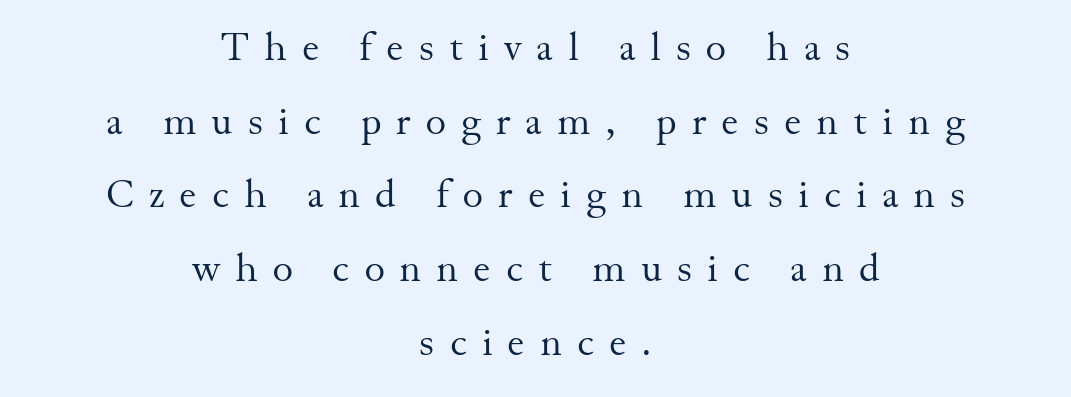
Weight class: somewhere from thin through regular. Does the lettering tilt? It doesn't — this is upright. A centered setting, common on invitations and titles, is used for this passage. Are there feet on the stems? There are — it's a serif. Words float on clear page, feet unadorned. Here the designer chose a conventional face with non-uniform glyph widths.
